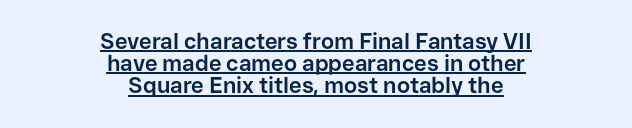
Q: Is the text bold? A: Yes.
Q: Is the text italic (slanted)? A: No, it is upright.
Q: Is the text underlined? A: Yes.
Q: How is the paragraph aligned? A: Centered.
Q: Is the spacing between letters normal or unusually wide? A: Normal.
Q: Is the spacing between lines tight, normal or loose? A: Tight.
